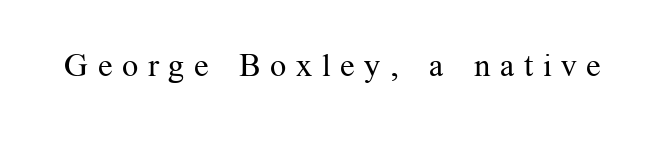
The image shows 32 px regular-weight serif type, upright; set unusually wide letter spacing (+0.3 em), not underlined; medium stroke contrast and a medium x-height.
